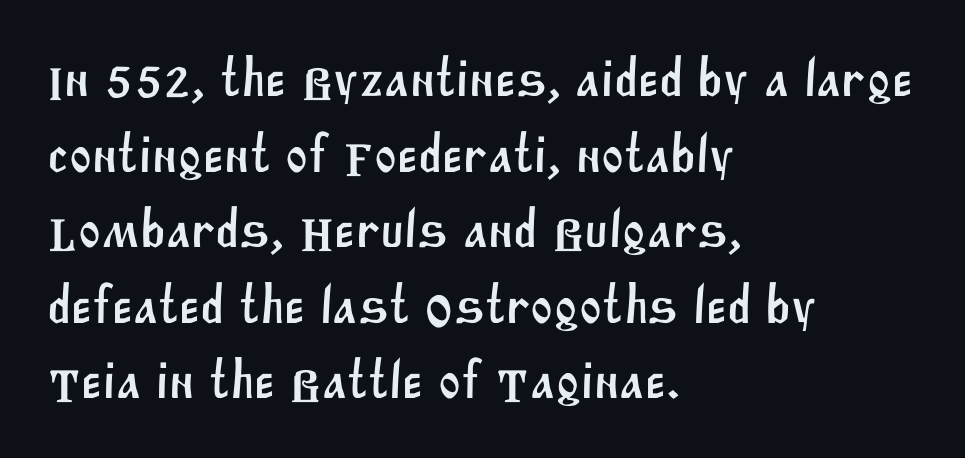
The space between consecutive lines is moderate. Classification — sans serif. Casual observation: everything's shoved over to the left. The zone under the glyphs is completely vacant.
